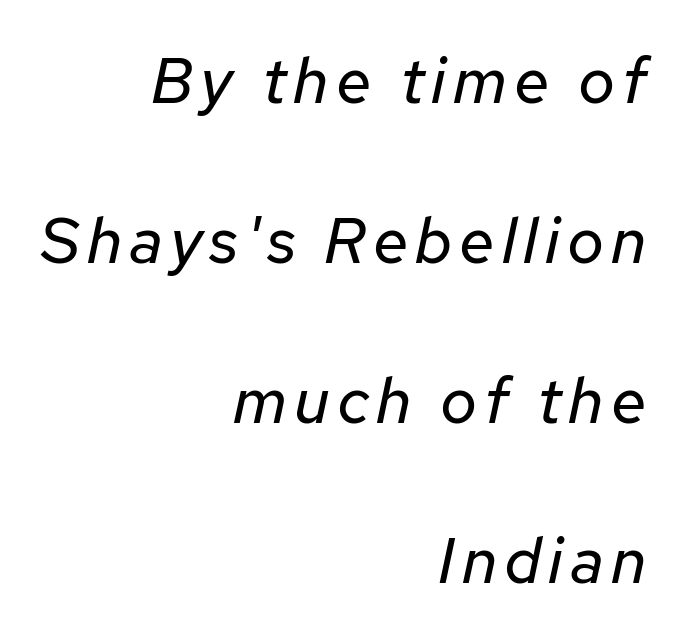
{"italic": "yes", "lean": "right", "slant_degrees": 12, "bold": "no", "weight": "regular", "width": "normal", "stroke_contrast": "low", "x_height": "medium", "monospaced": "no", "underline": "no", "align": "right", "line_spacing": "loose", "line_spacing_ratio": 2.5, "glyph_px": 64}
